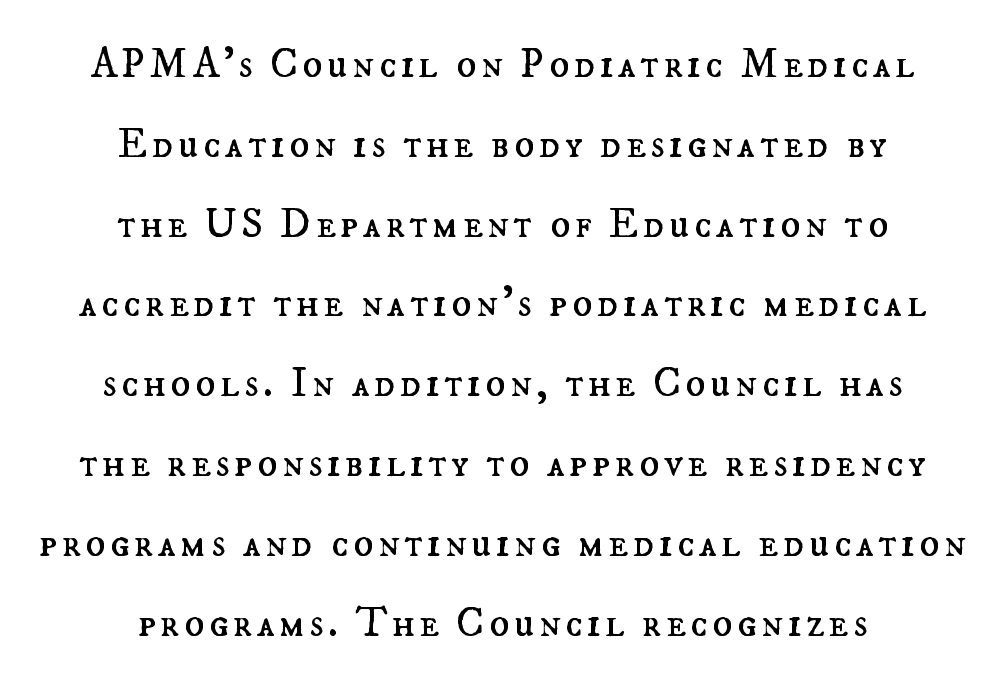
Q: Is the text bold? A: No.
Q: Is the text italic (slanted)? A: No, it is upright.
Q: Is the text underlined? A: No.
Q: How is the paragraph aligned? A: Centered.
Q: Is the spacing between lines tight, normal or loose? A: Loose.
Q: Width (condensed, normal, or wide)? A: Normal.
Q: Stroke contrast? A: Medium.
Q: x-height? A: Small.
Q: Monospaced? A: No.
